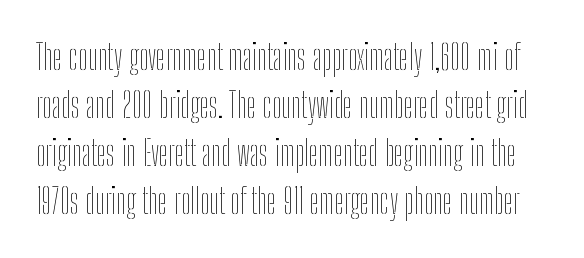
The image shows 34 px thin, condensed type, upright; set normal line spacing (1.41x), normal letter spacing, not underlined; low stroke contrast and a medium x-height.
